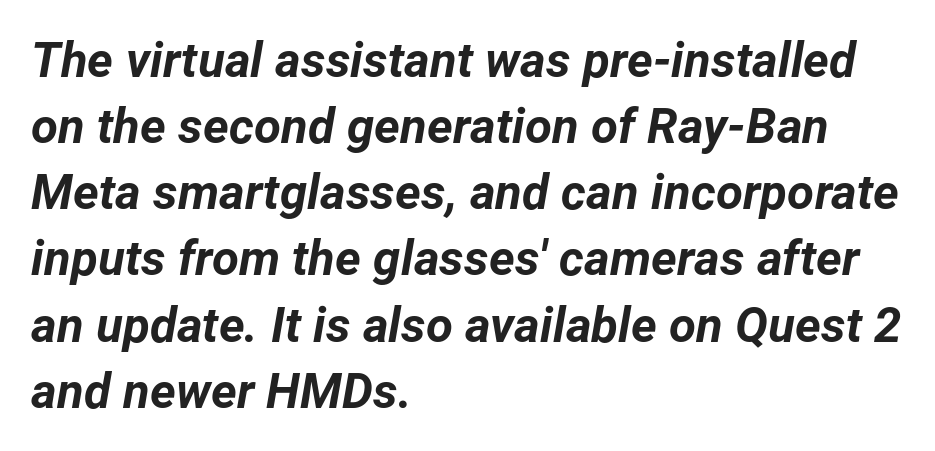
In CSS terms this would be text-align: left. The tracking reads as untouched default to a designer's eye. A clean baseline with only descenders dipping below it. Italic? Definitely — the glyphs are oblique. I'd describe the lettering as bold — thick and assertive.
